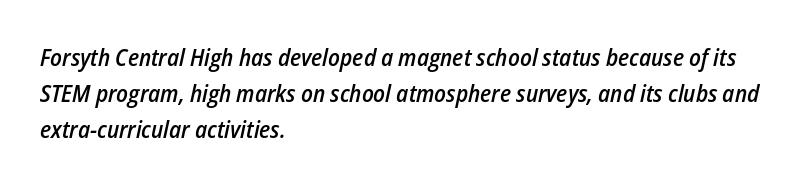
{"italic": "yes", "lean": "right", "slant_degrees": 12, "bold": "semi", "underline": "no", "align": "left", "line_spacing": "normal", "line_spacing_ratio": 1.5, "letter_spacing": "normal", "letter_spacing_em": 0.0, "glyph_px": 24}
